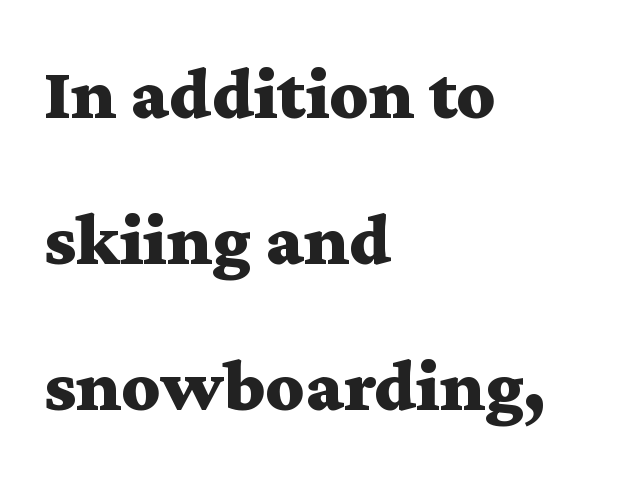
Q: Is the text bold? A: Yes.
Q: Is the text italic (slanted)? A: No, it is upright.
Q: Is the typeface a serif or a sans-serif typeface? A: Serif.
Q: Is the text underlined? A: No.
Q: How is the paragraph aligned? A: Left-aligned.
Q: Is the spacing between letters normal or unusually wide? A: Normal.
Q: Is the spacing between lines tight, normal or loose? A: Loose.
Q: Width (condensed, normal, or wide)? A: Wide.
Q: Stroke contrast? A: Medium.
Q: x-height? A: Medium.
Q: Monospaced? A: No.
